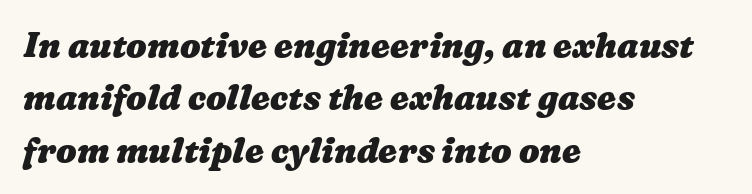
Q: Is the text bold? A: Yes.
Q: Is the text underlined? A: No.
Q: How is the paragraph aligned? A: Left-aligned.
Q: Is the spacing between letters normal or unusually wide? A: Normal.
Q: Is the spacing between lines tight, normal or loose? A: Normal.
Q: Width (condensed, normal, or wide)? A: Wide.
Q: Stroke contrast? A: Medium.
Q: x-height? A: Medium.
Q: Monospaced? A: No.
